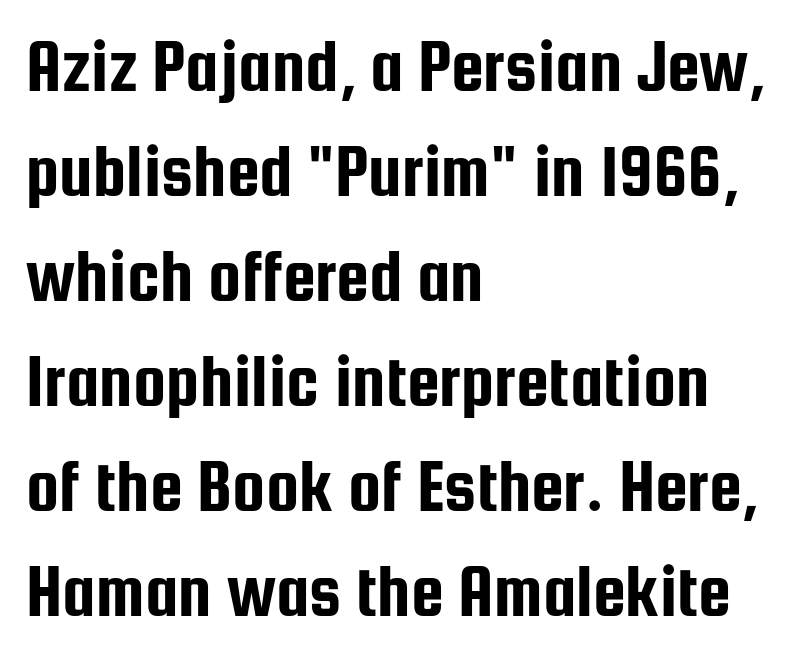
Is this a fixed-width face? No — the glyphs have proportional, varying widths. Leading: standard. Posture: upright roman. Reading down the block, your eye returns to a fixed left position each line.
